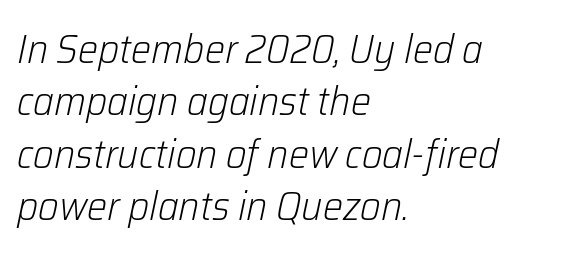
{"italic": "yes", "lean": "right", "slant_degrees": 12, "bold": "no", "weight": "light", "width": "normal", "stroke_contrast": "low", "x_height": "medium", "monospaced": "no", "underline": "no", "align": "left", "line_spacing": "normal", "line_spacing_ratio": 1.31, "letter_spacing": "normal", "letter_spacing_em": 0.0, "glyph_px": 40}
